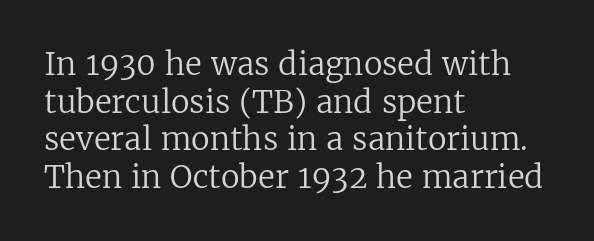
The image shows 31 px regular-weight serif type, upright; set left-aligned, line spacing 1.21x, normal letter spacing, not underlined; low stroke contrast and a medium x-height.
